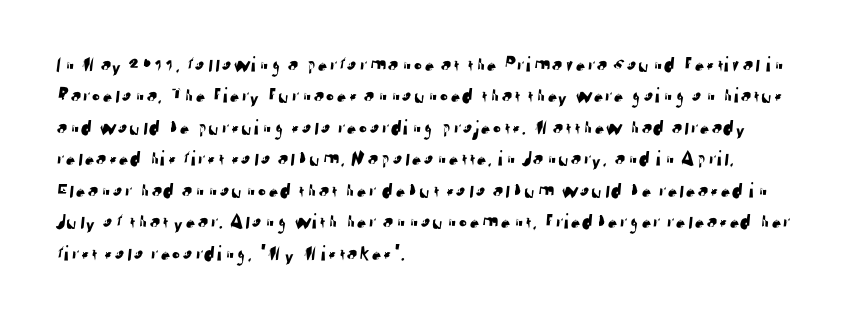
Regular leading. Nobody drew a line under any word here. How are the letters spaced? Ordinarily, with no added tracking. Alignment: flush left.
